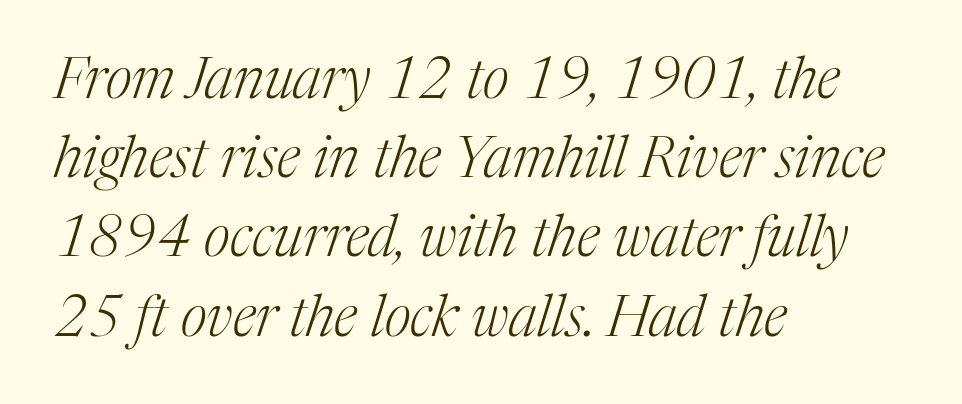
Q: Is the text bold? A: No.
Q: Is the text italic (slanted)? A: Yes, it leans right by about 17 degrees.
Q: Is the typeface a serif or a sans-serif typeface? A: Serif.
Q: Is the text underlined? A: No.
Q: How is the paragraph aligned? A: Left-aligned.
Q: Is the spacing between letters normal or unusually wide? A: Normal.
Q: Is the spacing between lines tight, normal or loose? A: Normal.
Q: Width (condensed, normal, or wide)? A: Normal.
Q: Stroke contrast? A: Medium.
Q: x-height? A: Medium.
Q: Monospaced? A: No.
